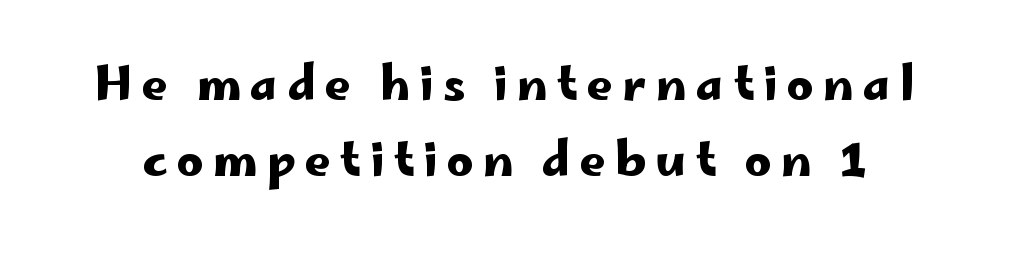
To sum up the face: it is a sans, with no serifs. These lines sit exactly where default settings would place them. The space directly below the letters is spotless. Posture: straight, roman, zero tilt.
